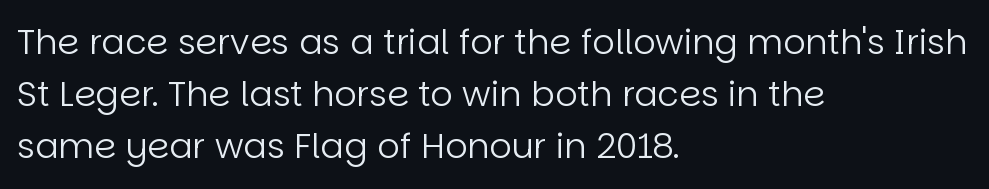
Q: Is the text bold? A: No.
Q: Is the text italic (slanted)? A: No, it is upright.
Q: Is the typeface a serif or a sans-serif typeface? A: Sans-serif.
Q: Is the text underlined? A: No.
Q: How is the paragraph aligned? A: Left-aligned.
Q: Is the spacing between letters normal or unusually wide? A: Normal.
Q: Is the spacing between lines tight, normal or loose? A: Normal.
Q: Width (condensed, normal, or wide)? A: Normal.
Q: Stroke contrast? A: Low.
Q: x-height? A: Large.
Q: Monospaced? A: No.
